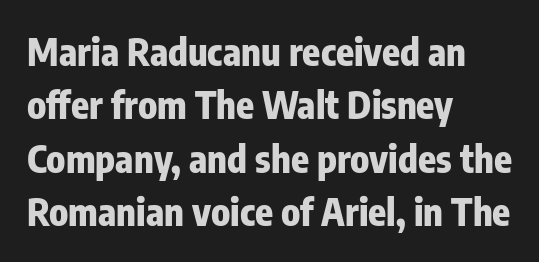
Is the letter spacing exaggerated? No — it looks like the ordinary default. The characters look thick and weighty, a clear bold. Regarding leading, the lines here are spaced in the standard way. The space directly below the letters is spotless. The letters advance in unequal steps, a hallmark of proportional type.
